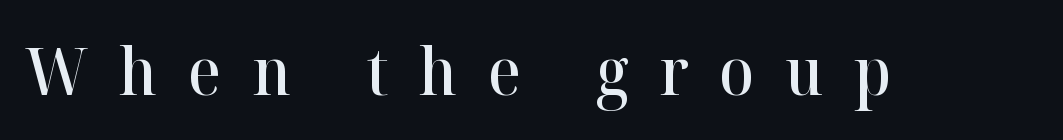
Q: Is the text bold? A: Semi-bold.
Q: Is the text italic (slanted)? A: No, it is upright.
Q: Is the typeface a serif or a sans-serif typeface? A: Serif.
Q: Is the text underlined? A: No.
Q: Is the spacing between letters normal or unusually wide? A: Unusually wide.
Q: Width (condensed, normal, or wide)? A: Normal.
Q: Stroke contrast? A: High.
Q: x-height? A: Medium.
Q: Monospaced? A: No.
